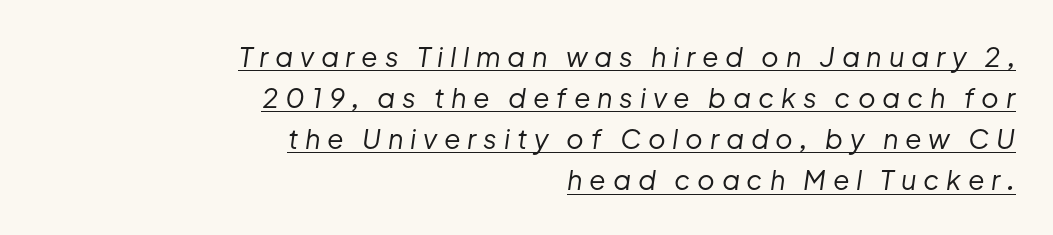
{"italic": "yes", "lean": "right", "slant_degrees": 8, "bold": "no", "underline": "yes", "align": "right", "line_spacing": "normal", "line_spacing_ratio": 1.52, "letter_spacing": "wide", "letter_spacing_em": 0.25, "glyph_px": 27}
